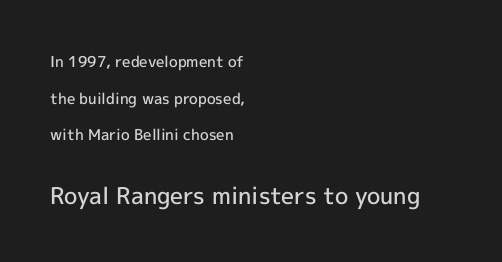
The image shows 23 px text type, upright; set left-aligned, loose line spacing (2.45x), normal letter spacing, not underlined; the second (bottom) block is 1.53x larger.
